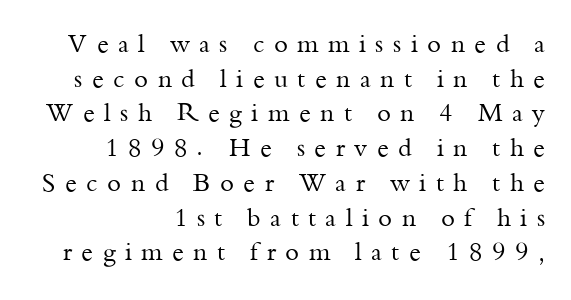
Q: Is the text bold? A: No.
Q: Is the text italic (slanted)? A: No, it is upright.
Q: Is the text underlined? A: No.
Q: How is the paragraph aligned? A: Right-aligned.
Q: Is the spacing between letters normal or unusually wide? A: Unusually wide.
Q: Is the spacing between lines tight, normal or loose? A: Normal.
